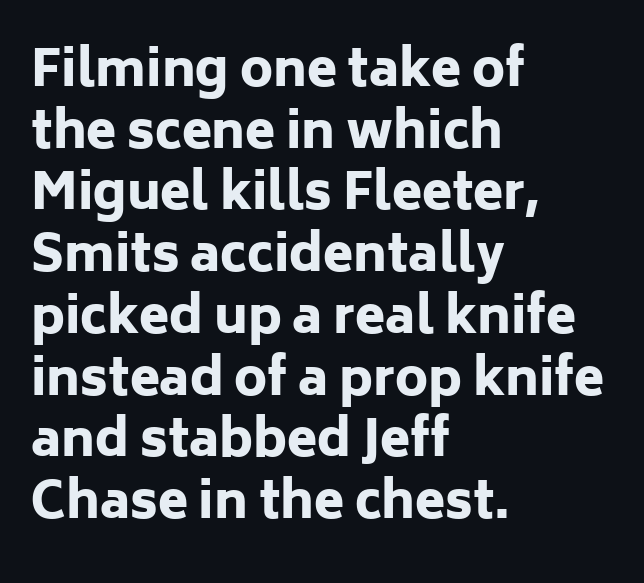
{"serif": "no", "italic": "no", "bold": "yes", "weight": "heavy", "width": "normal", "stroke_contrast": "low", "x_height": "medium", "monospaced": "no", "underline": "no", "align": "left", "line_spacing": "normal", "line_spacing_ratio": 1.26, "letter_spacing": "normal", "letter_spacing_em": 0.0, "glyph_px": 49}
